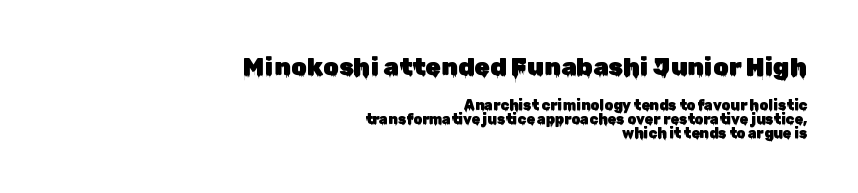
Q: Is the text italic (slanted)? A: No, it is upright.
Q: Is the text underlined? A: No.
Q: How is the paragraph aligned? A: Right-aligned.
Q: Is the spacing between letters normal or unusually wide? A: Normal.
Q: Is the spacing between lines tight, normal or loose? A: Tight.
Q: Which block of text is set in a larger size, the first (top) or the second (bottom)? A: The first (top) one.
